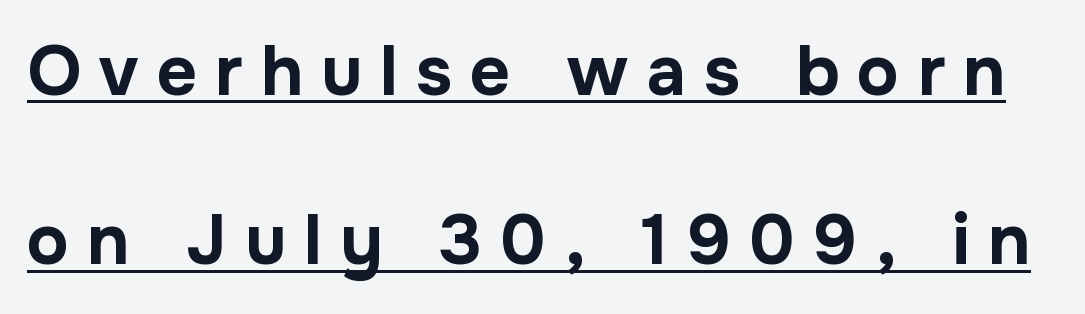
{"serif": "no", "italic": "no", "bold": "yes", "weight": "bold", "width": "normal", "stroke_contrast": "low", "x_height": "medium", "monospaced": "no", "underline": "yes", "line_spacing": "loose", "line_spacing_ratio": 2.42, "letter_spacing": "wide", "letter_spacing_em": 0.26, "glyph_px": 70}
